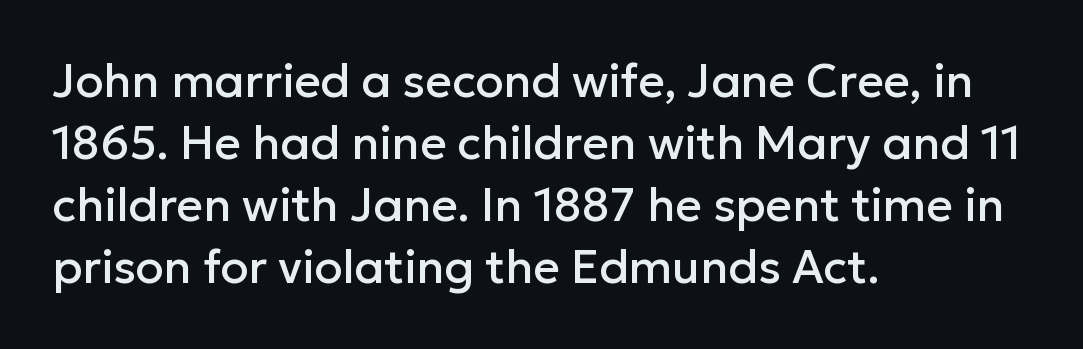
{"serif": "no", "italic": "no", "width": "normal", "stroke_contrast": "low", "x_height": "medium", "monospaced": "no", "underline": "no", "align": "left", "line_spacing": "normal", "line_spacing_ratio": 1.35, "letter_spacing": "normal", "letter_spacing_em": 0.0, "glyph_px": 46}
